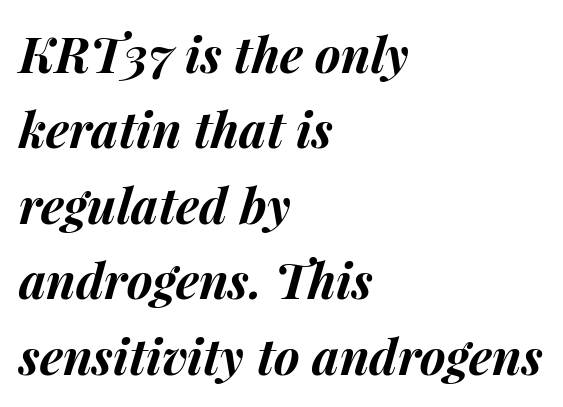
Q: Is the text bold? A: Yes.
Q: Is the text italic (slanted)? A: Yes, it leans right by about 15 degrees.
Q: Is the text underlined? A: No.
Q: How is the paragraph aligned? A: Left-aligned.
Q: Is the spacing between letters normal or unusually wide? A: Normal.
Q: Is the spacing between lines tight, normal or loose? A: Normal.
Q: Width (condensed, normal, or wide)? A: Normal.
Q: Stroke contrast? A: Medium.
Q: x-height? A: Medium.
Q: Monospaced? A: No.
